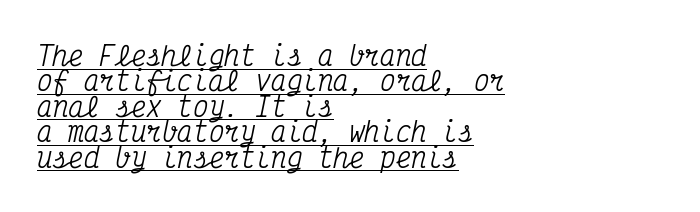
{"italic": "yes", "lean": "right", "slant_degrees": 12, "underline": "yes", "align": "left", "line_spacing": "tight", "line_spacing_ratio": 0.98, "letter_spacing": "normal", "letter_spacing_em": 0.0, "glyph_px": 26}
